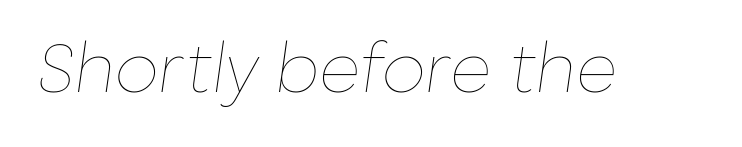
Looking at the ascenders, they clearly lean. The horizontal fit of the characters is conventional and even. This is not heavy type; no bold has been used. The passage shown is not underscored anywhere.
